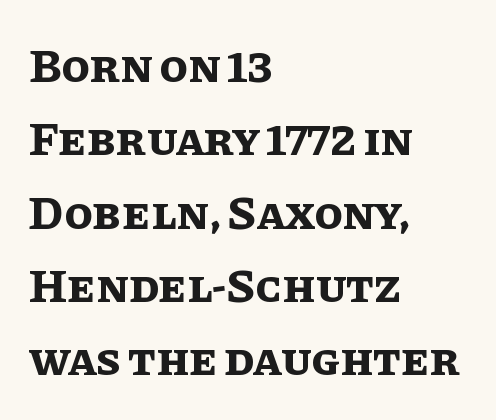
Q: Is the text bold? A: Yes.
Q: Is the text italic (slanted)? A: No, it is upright.
Q: Is the text underlined? A: No.
Q: How is the paragraph aligned? A: Left-aligned.
Q: Is the spacing between letters normal or unusually wide? A: Normal.
Q: Is the spacing between lines tight, normal or loose? A: Normal.
Q: Width (condensed, normal, or wide)? A: Normal.
Q: Stroke contrast? A: Low.
Q: x-height? A: Large.
Q: Monospaced? A: No.
